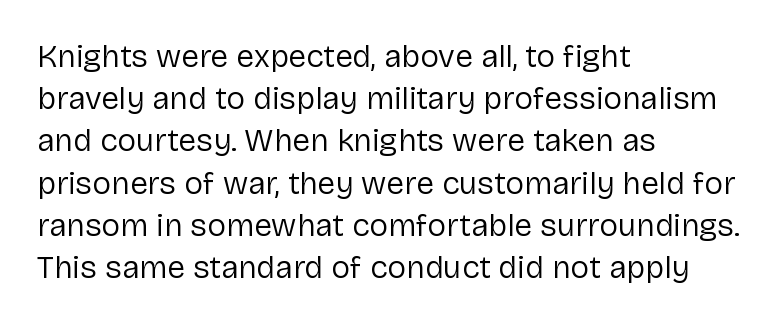
{"serif": "no", "italic": "no", "bold": "no", "weight": "regular", "width": "normal", "stroke_contrast": "low", "x_height": "medium", "monospaced": "no", "underline": "no", "align": "left", "line_spacing": "normal", "line_spacing_ratio": 1.32, "letter_spacing": "normal", "letter_spacing_em": 0.0, "glyph_px": 32}
